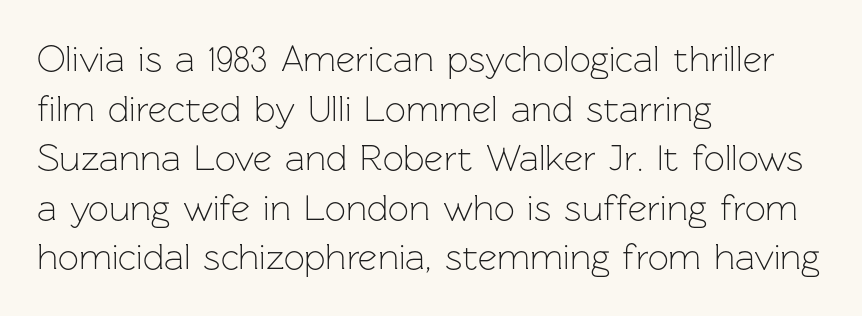
Q: Is the text bold? A: No.
Q: Is the text italic (slanted)? A: No, it is upright.
Q: Is the typeface a serif or a sans-serif typeface? A: Sans-serif.
Q: Is the text underlined? A: No.
Q: How is the paragraph aligned? A: Left-aligned.
Q: Is the spacing between letters normal or unusually wide? A: Normal.
Q: Is the spacing between lines tight, normal or loose? A: Normal.
Q: Width (condensed, normal, or wide)? A: Normal.
Q: Stroke contrast? A: Low.
Q: x-height? A: Medium.
Q: Monospaced? A: No.
